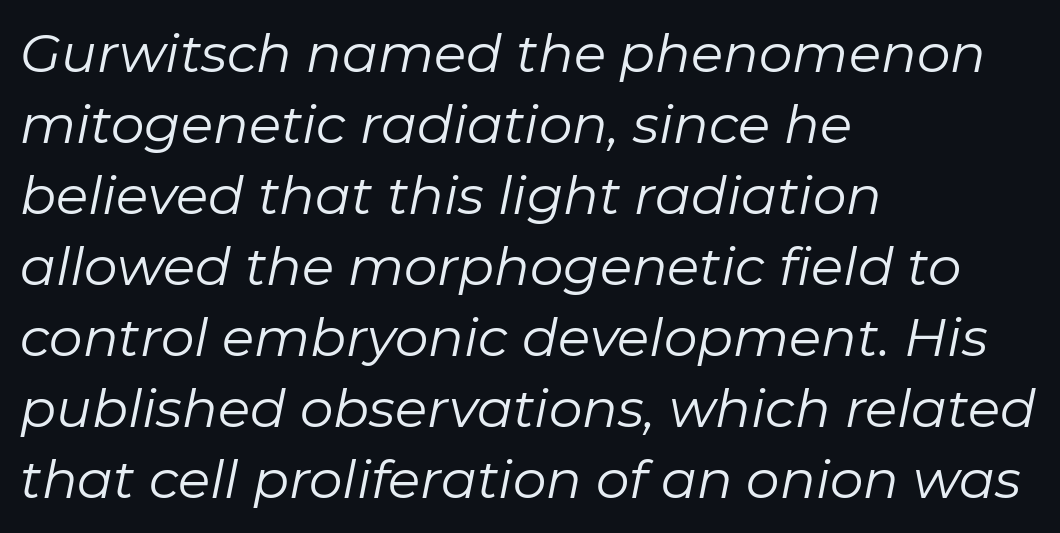
The font is comparable to plain body text, perhaps lighter. The line-height multiplier appears to be the usual default. Descender tails drop into unmarked territory. Reading down the block, your eye returns to a fixed left position each line. Quick note: italic.
